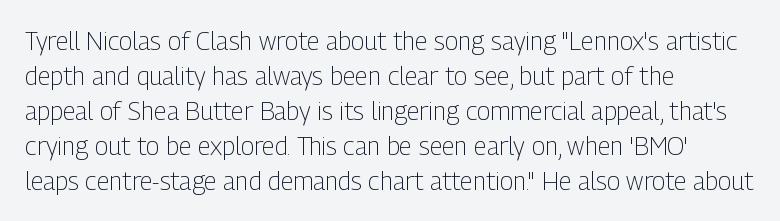
The image shows 25 px text type, upright; set left-aligned, normal line spacing (1.4x), normal letter spacing, not underlined.
